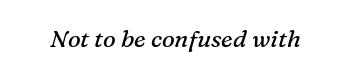
The image shows 24 px text type, italic (leaning right); set normal letter spacing, not underlined.
